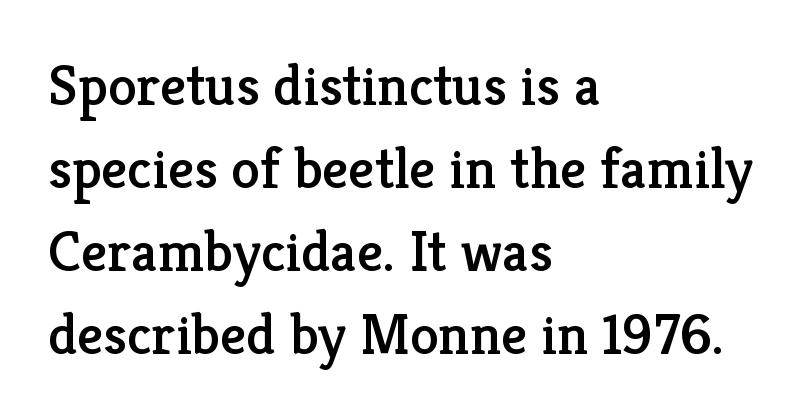
The image shows 58 px serif type, upright; set left-aligned, normal line spacing (1.43x), normal letter spacing, not underlined; low stroke contrast and a medium x-height.
